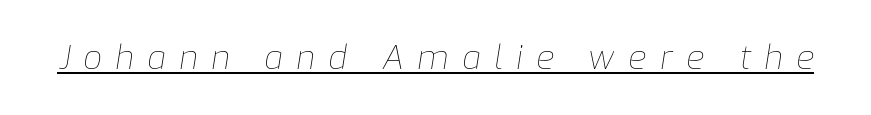
You could not count columns in this text — the font is proportionally spaced. The cut favours lightness, reaching ordinary text weight at its darkest. Between one letter and the next there's a generous, obvious gap. The specimen reads as italic at a glance. Decoration check: the copy is underlined.
